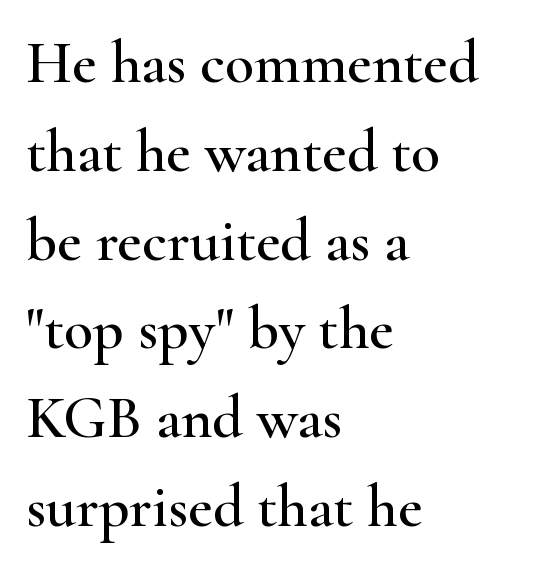
{"serif": "yes", "italic": "no", "width": "wide", "stroke_contrast": "high", "x_height": "small", "monospaced": "no", "underline": "no", "align": "left", "line_spacing": "normal", "line_spacing_ratio": 1.48, "letter_spacing": "normal", "letter_spacing_em": 0.0, "glyph_px": 60}
